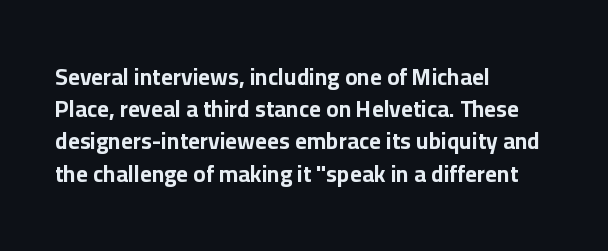
{"italic": "no", "bold": "yes", "underline": "no", "align": "left", "line_spacing": "normal", "line_spacing_ratio": 1.4, "letter_spacing": "normal", "letter_spacing_em": 0.0, "glyph_px": 23}
